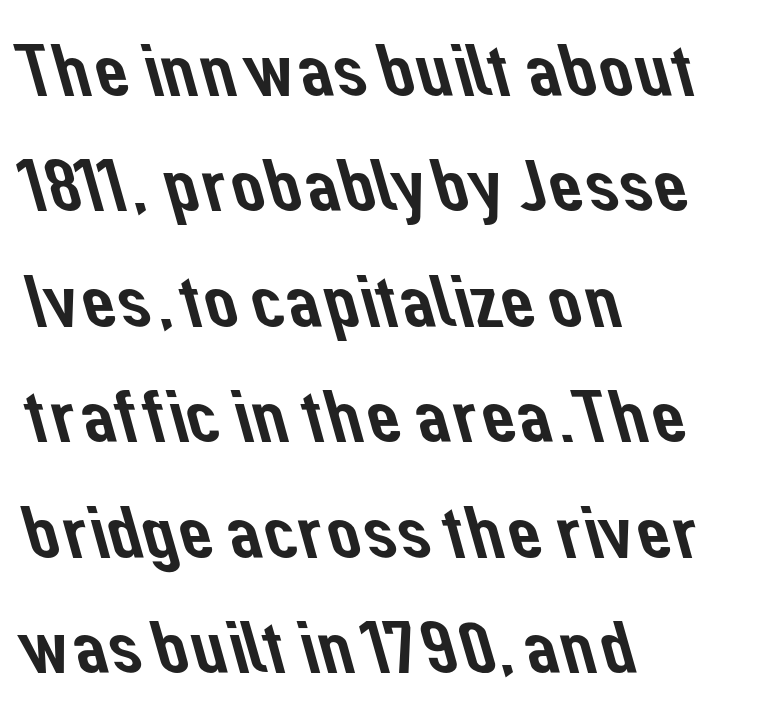
The image shows 75 px sans-serif type; set left-aligned, normal line spacing (1.54x), normal letter spacing, not underlined; low stroke contrast and a medium x-height.
